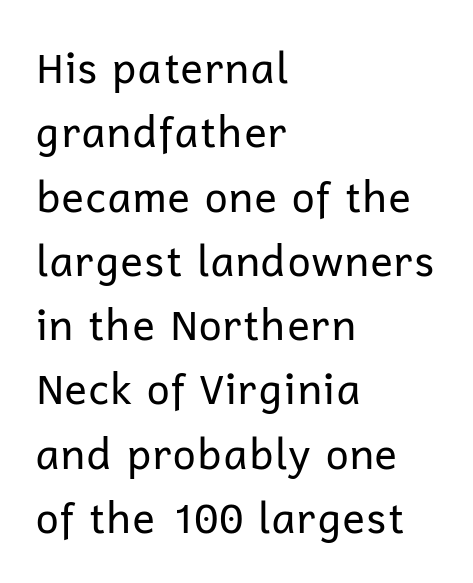
A typesetter would label this face a sans. The axis of the letterforms is exactly vertical. Horizontal alignment here is leftward, the default for most running prose. Quick note: underline off. The tracking reads as untouched default to a designer's eye. Baseline-to-baseline distance is the conventional proportion of letter height.
